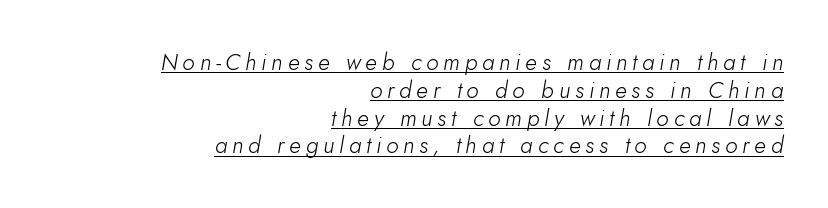
{"italic": "yes", "lean": "right", "slant_degrees": 10, "bold": "no", "underline": "yes", "align": "right", "line_spacing_ratio": 1.21, "letter_spacing": "wide", "letter_spacing_em": 0.21, "glyph_px": 23}
